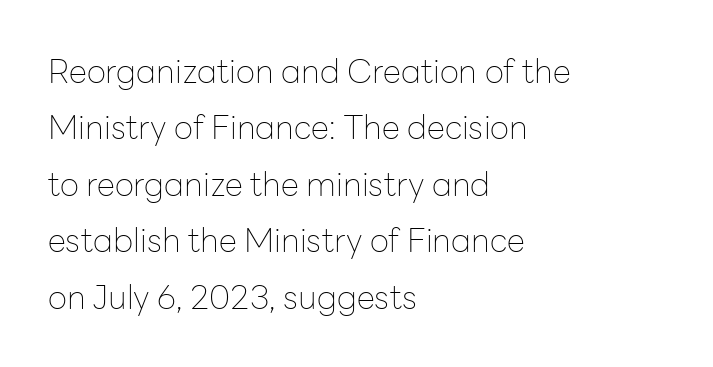
The typography opts for an upright posture over an oblique one. In terms of letterspacing, this is plain default setting. The baseline area is clear. You could not count columns in this text — the font is proportionally spaced.
